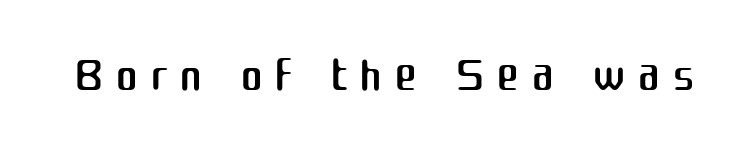
{"serif": "no", "italic": "no", "bold": "no", "weight": "regular", "width": "normal", "stroke_contrast": "medium", "x_height": "medium", "monospaced": "no", "underline": "no", "glyph_px": 70}
